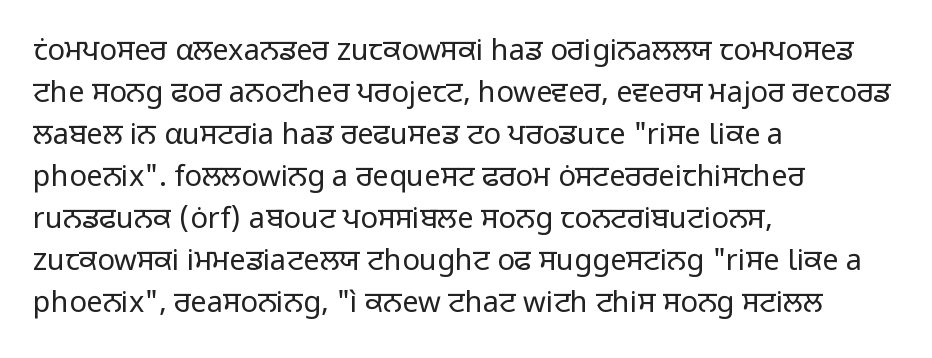
Q: Is the text bold? A: No.
Q: Is the text italic (slanted)? A: No, it is upright.
Q: Is the typeface a serif or a sans-serif typeface? A: Sans-serif.
Q: Is the text underlined? A: No.
Q: How is the paragraph aligned? A: Left-aligned.
Q: Is the spacing between letters normal or unusually wide? A: Normal.
Q: Is the spacing between lines tight, normal or loose? A: Normal.
Q: Width (condensed, normal, or wide)? A: Normal.
Q: Stroke contrast? A: Low.
Q: x-height? A: Medium.
Q: Monospaced? A: No.
